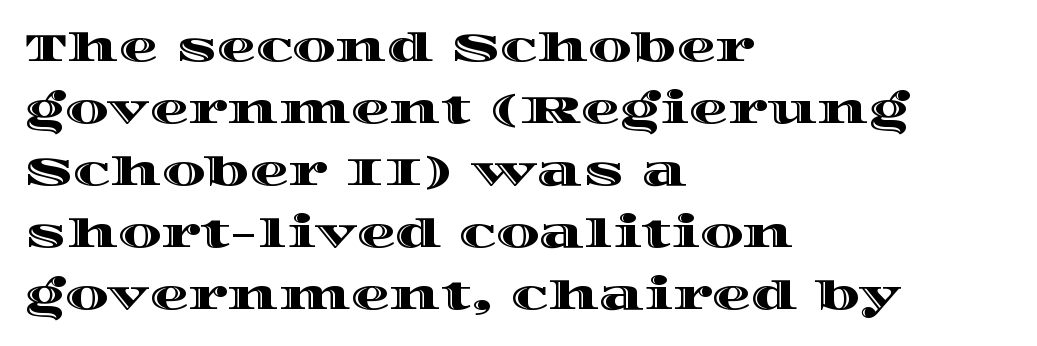
The image shows 39 px wide type, upright; set left-aligned, normal line spacing (1.59x), normal letter spacing, not underlined; a large x-height.
